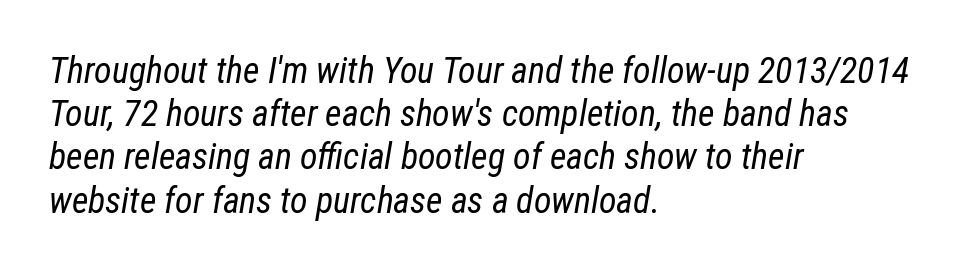
{"italic": "yes", "lean": "right", "slant_degrees": 12, "bold": "no", "weight": "regular", "width": "condensed", "stroke_contrast": "low", "x_height": "medium", "monospaced": "no", "underline": "no", "align": "left", "line_spacing_ratio": 1.2, "letter_spacing": "normal", "letter_spacing_em": 0.0, "glyph_px": 36}
